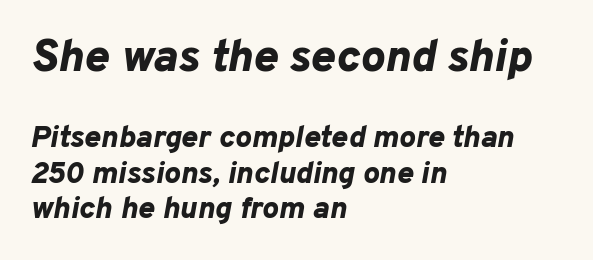
Visually the block forms a straight wall on the left and a jagged coastline on the right. These two chunks differ in scale, with the top chunk taking the larger measure. These lines carry a lot of weight — the face is fully bold. Would a proofreader flag this as italicized? Yes.
